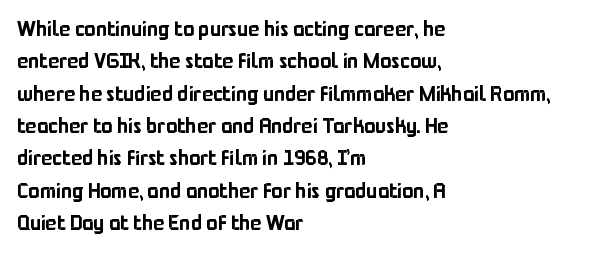
The image shows 21 px text type, upright; set left-aligned, normal line spacing (1.54x), normal letter spacing, not underlined.
